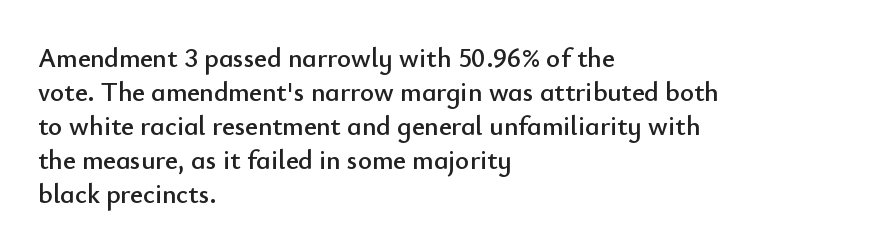
{"italic": "no", "underline": "no", "align": "left", "line_spacing": "normal", "line_spacing_ratio": 1.26, "letter_spacing": "normal", "letter_spacing_em": 0.0, "glyph_px": 27}
